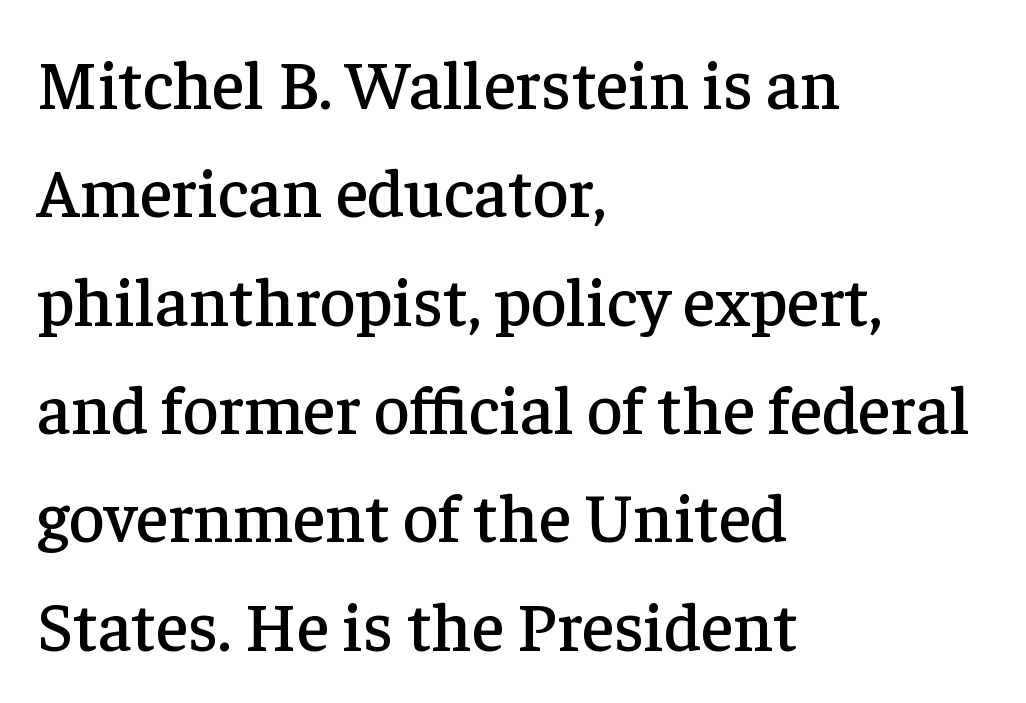
Small tapered or slab feet sit at the stroke ends, so this counts as serif. The face used here is proportionally spaced, like ordinary book or web type. The rendering anchors every line to the left-hand side. The horizontal fit of the characters is conventional and even. Rows of type keep a routine distance in the vertical direction. A clean baseline with only descenders dipping below it.
